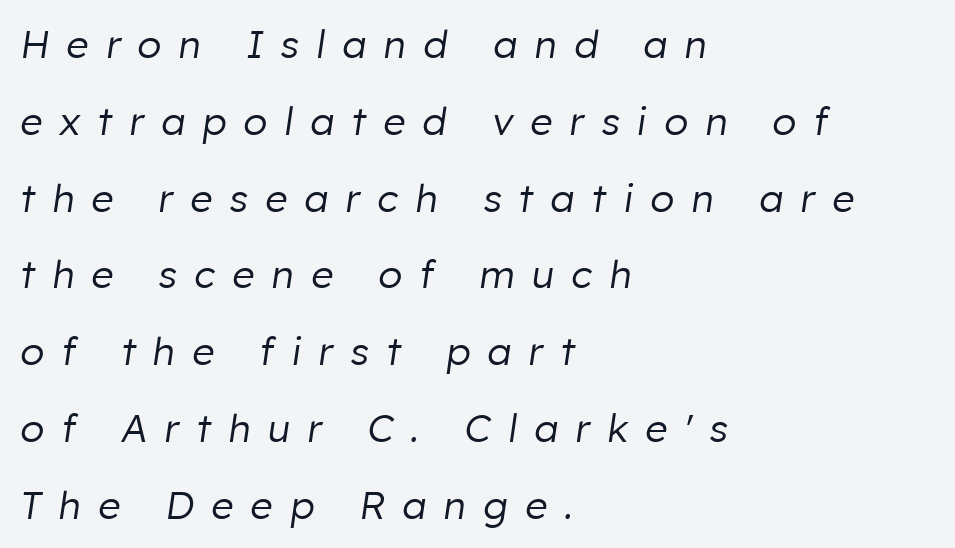
The image shows 39 px regular-weight type, italic (leaning right); set left-aligned, loose line spacing (1.97x), unusually wide letter spacing (+0.44 em), not underlined; low stroke contrast and a medium x-height.
